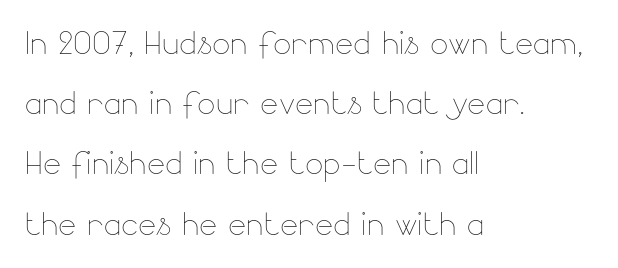
{"italic": "no", "bold": "no", "weight": "thin", "width": "normal", "stroke_contrast": "low", "x_height": "small", "monospaced": "no", "underline": "no", "align": "left", "line_spacing": "normal", "line_spacing_ratio": 1.4, "letter_spacing": "normal", "letter_spacing_em": 0.0, "glyph_px": 43}
